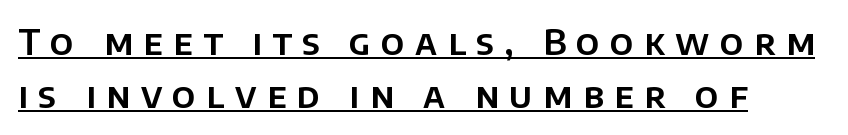
Varying glyph widths throughout — classic text-font behaviour. This is sans-serif lettering, the kind often seen on screens and signage. The passage is arranged the way most books set body copy — flush left. A roman cut, with each character standing at attention. Words appear elongated and porous because spacing is wide.
